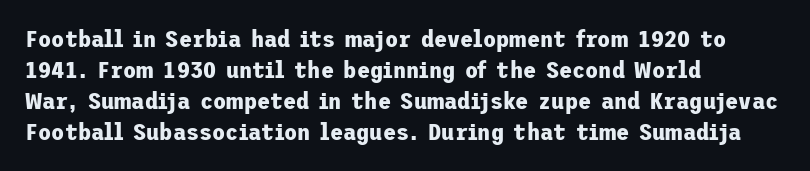
The image shows 24 px bold type, upright; set left-aligned, normal line spacing (1.29x), normal letter spacing, not underlined.
